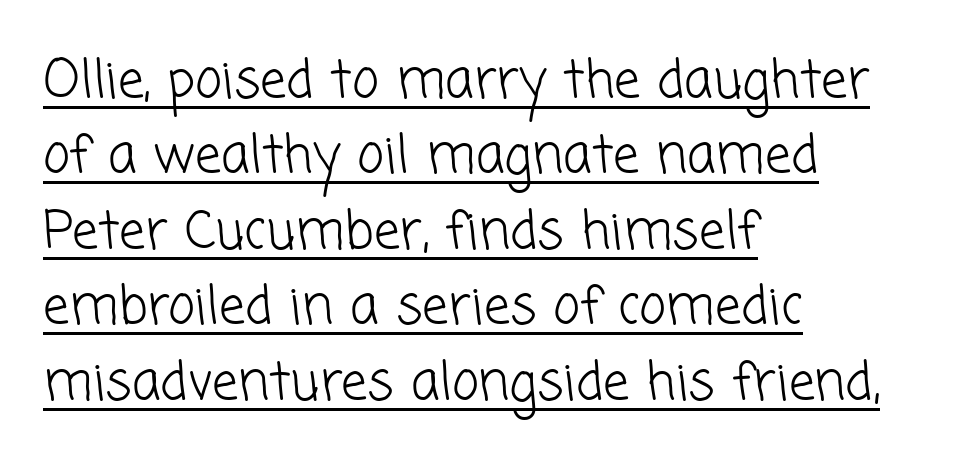
A normal amount of white space separates one row of letters from the next. The rendering keeps characters at their native spacing. The passage shown is typed in a proportional face where columns would drift. No extra ink here — the face is not bold.
